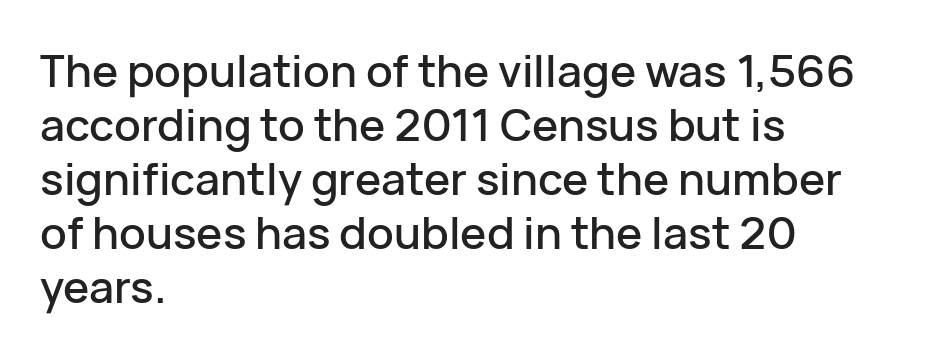
Each word holds together tightly as a unit, with standard inter-letter gaps. Each row of text sits above clean, open space. Italic? Not at all — the glyphs are vertical. Alignment: flush left. The font family rendered here belongs to the sans-serif group.
